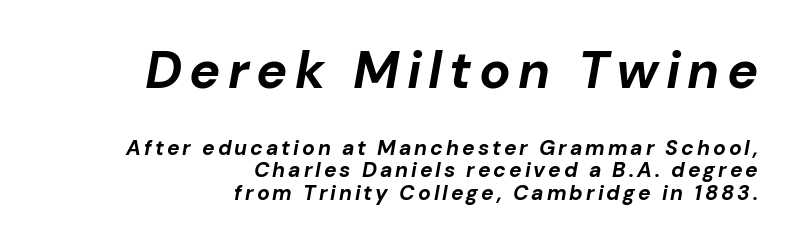
Q: Is the text bold? A: Yes.
Q: Is the text italic (slanted)? A: Yes, it leans right by about 10 degrees.
Q: Is the text underlined? A: No.
Q: How is the paragraph aligned? A: Right-aligned.
Q: Is the spacing between lines tight, normal or loose? A: Tight.
Q: Which block of text is set in a larger size, the first (top) or the second (bottom)? A: The first (top) one.
Q: Width (condensed, normal, or wide)? A: Normal.
Q: Stroke contrast? A: Low.
Q: x-height? A: Medium.
Q: Monospaced? A: No.
